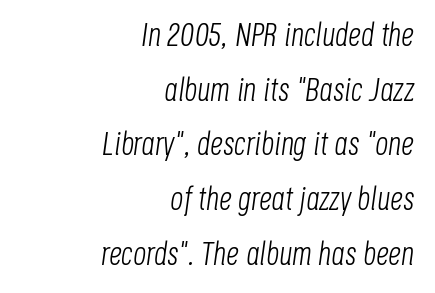
The image shows 32 px light, condensed type, italic (leaning right); set right-aligned, line spacing 1.71x, normal letter spacing, not underlined; low stroke contrast and a large x-height.
